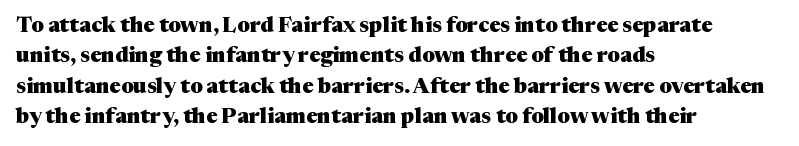
Notice how the stems are strictly vertical — no italics here. These words are printed bold, with thick strokes throughout. Leading: standard. You could call the tracking neutral — neither tight nor loose. The rendering anchors every line to the left-hand side. The words here are not underlined.
